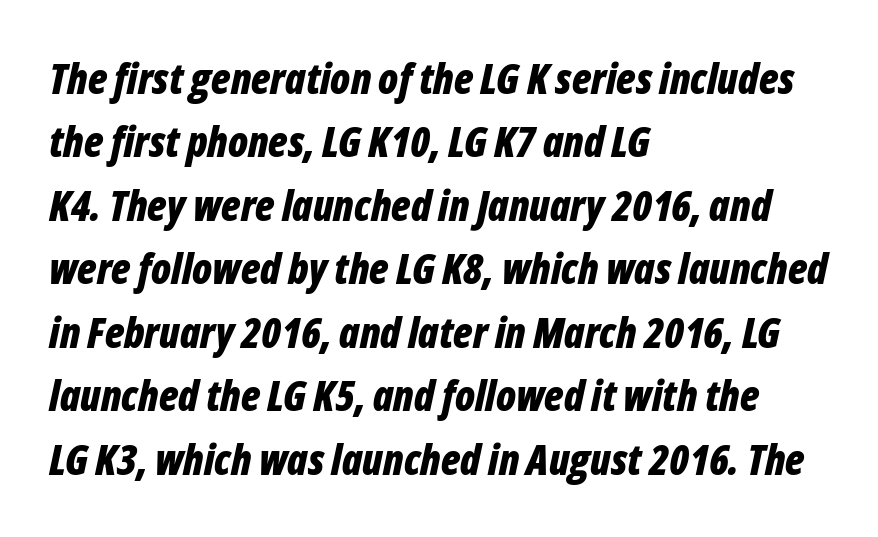
Is the letter spacing exaggerated? No — it looks like the ordinary default. Proportional: the letters do not fall into vertical columns. An italicized treatment has been applied to the whole sample. Where is the straight margin? On the left. Set as a true bold cut, around the 700 mark. A typesetter would call this leading conventional body-copy spacing.
